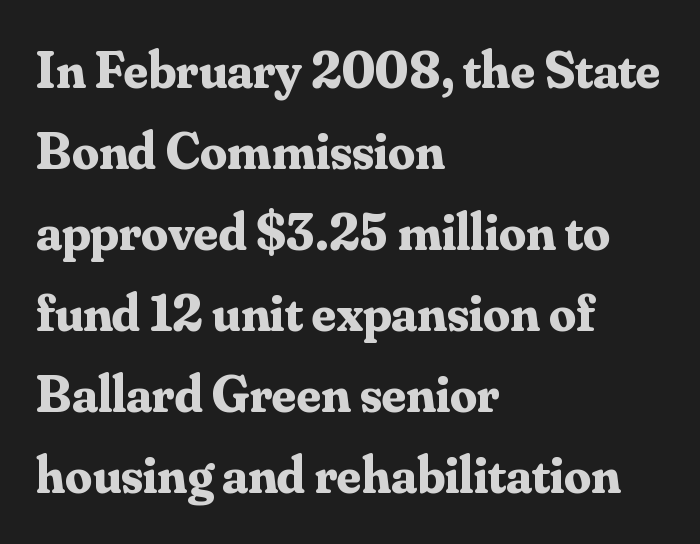
Q: Is the text bold? A: Yes.
Q: Is the text italic (slanted)? A: No, it is upright.
Q: Is the typeface a serif or a sans-serif typeface? A: Serif.
Q: Is the text underlined? A: No.
Q: How is the paragraph aligned? A: Left-aligned.
Q: Is the spacing between letters normal or unusually wide? A: Normal.
Q: Is the spacing between lines tight, normal or loose? A: Normal.
Q: Width (condensed, normal, or wide)? A: Normal.
Q: Stroke contrast? A: Medium.
Q: x-height? A: Small.
Q: Monospaced? A: No.
